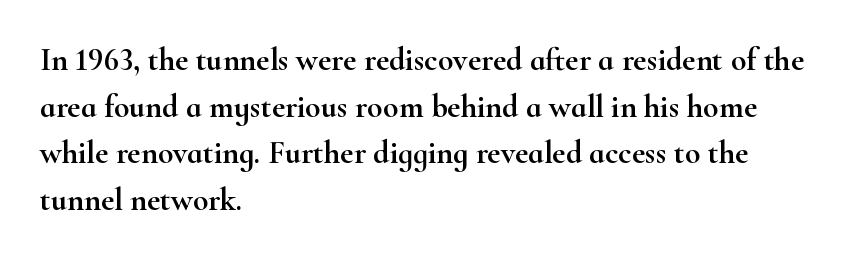
{"serif": "yes", "italic": "no", "width": "wide", "stroke_contrast": "high", "x_height": "small", "monospaced": "no", "underline": "no", "align": "left", "line_spacing": "normal", "line_spacing_ratio": 1.46, "letter_spacing": "normal", "letter_spacing_em": 0.0, "glyph_px": 32}
